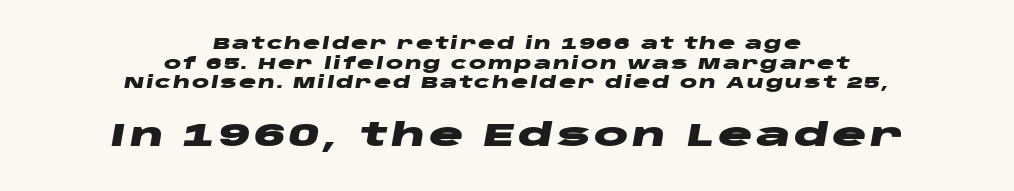
{"italic": "yes", "lean": "right", "slant_degrees": 10, "bold": "yes", "weight": "heavy", "width": "wide", "stroke_contrast": "low", "x_height": "large", "monospaced": "no", "underline": "no", "align": "center", "line_spacing_ratio": 1.22, "larger_block": "second", "size_ratio": 2.0, "glyph_px": 32}
